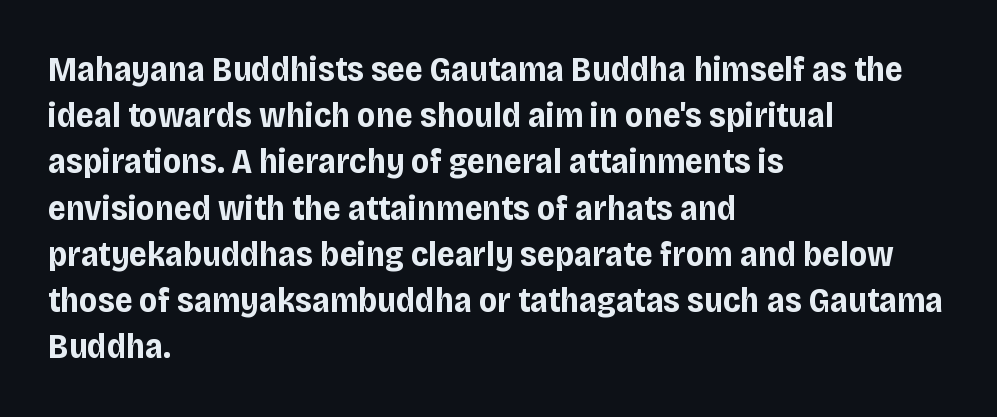
Q: Is the text bold? A: Yes.
Q: Is the text italic (slanted)? A: No, it is upright.
Q: Is the typeface a serif or a sans-serif typeface? A: Sans-serif.
Q: Is the text underlined? A: No.
Q: How is the paragraph aligned? A: Left-aligned.
Q: Is the spacing between letters normal or unusually wide? A: Normal.
Q: Is the spacing between lines tight, normal or loose? A: Normal.
Q: Width (condensed, normal, or wide)? A: Normal.
Q: Stroke contrast? A: Low.
Q: x-height? A: Large.
Q: Monospaced? A: No.
